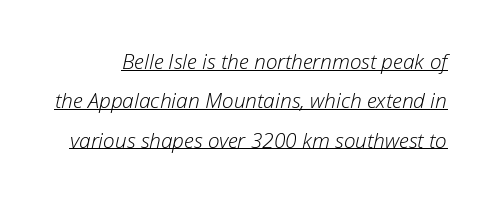
Honestly, the underline is the first thing you notice here. Stroke mass is kept to a normal reading level or below. Tall strokes in this sample are angled rather than plumb. The letters sit at their default tracking, neither squeezed nor spread.
